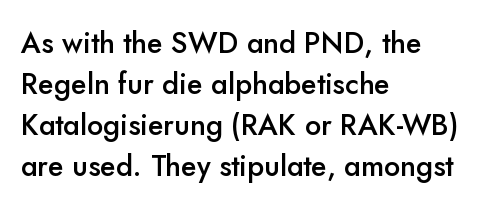
{"serif": "no", "italic": "no", "bold": "semi", "weight": "semibold", "width": "normal", "stroke_contrast": "low", "x_height": "small", "monospaced": "no", "underline": "no", "align": "left", "line_spacing": "normal", "line_spacing_ratio": 1.41, "letter_spacing": "normal", "letter_spacing_em": 0.0, "glyph_px": 29}
